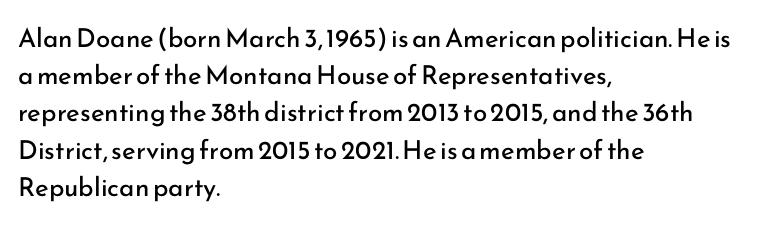
The image shows 26 px text type, upright; set left-aligned, normal line spacing (1.43x), normal letter spacing, not underlined.
